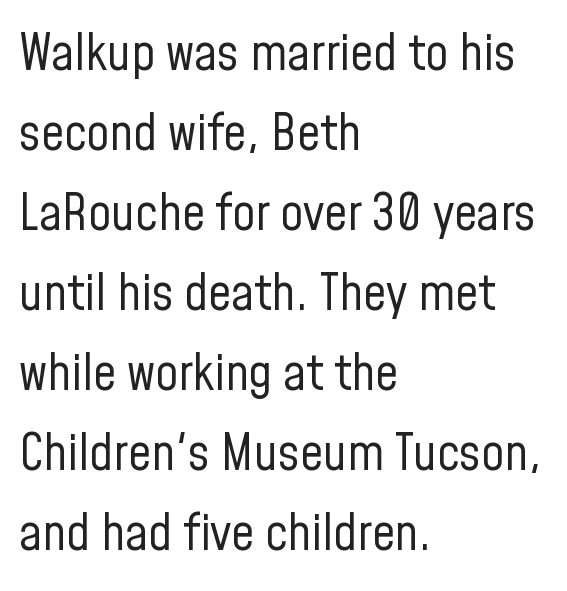
Q: Is the text bold? A: No.
Q: Is the text italic (slanted)? A: No, it is upright.
Q: Is the typeface a serif or a sans-serif typeface? A: Sans-serif.
Q: Is the text underlined? A: No.
Q: How is the paragraph aligned? A: Left-aligned.
Q: Is the spacing between letters normal or unusually wide? A: Normal.
Q: Is the spacing between lines tight, normal or loose? A: Normal.
Q: Width (condensed, normal, or wide)? A: Condensed.
Q: Stroke contrast? A: Low.
Q: x-height? A: Medium.
Q: Monospaced? A: No.
